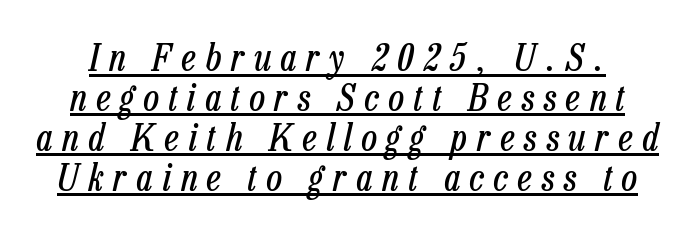
These lines are rendered in a variable-pitch font. Tracking here is generous; glyphs stand well apart from one another. What decoration does the sample have? An underline. You can tell it's italic because the verticals aren't actually vertical.
